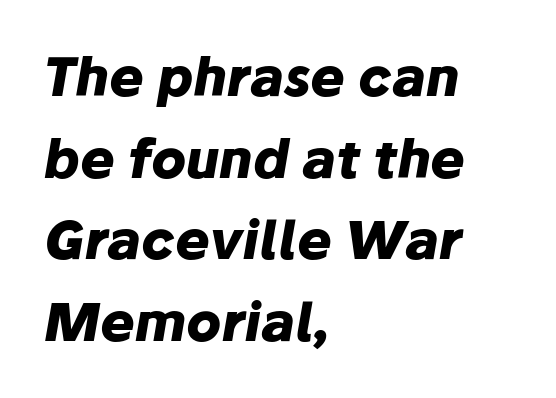
The image shows 52 px heavy type, italic (leaning right); set left-aligned, normal line spacing (1.57x), normal letter spacing, not underlined; low stroke contrast and a medium x-height.
